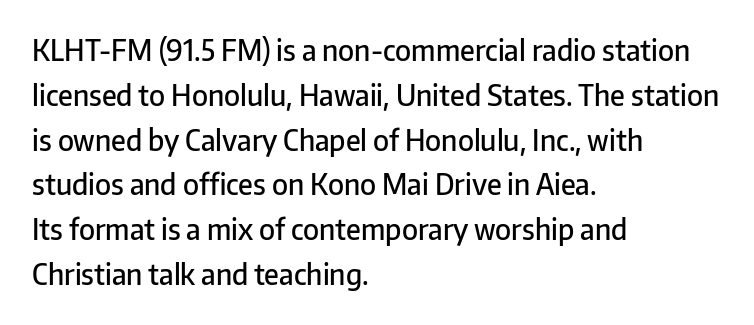
Q: Is the text bold? A: Semi-bold.
Q: Is the text italic (slanted)? A: No, it is upright.
Q: Is the typeface a serif or a sans-serif typeface? A: Sans-serif.
Q: Is the text underlined? A: No.
Q: How is the paragraph aligned? A: Left-aligned.
Q: Is the spacing between letters normal or unusually wide? A: Normal.
Q: Is the spacing between lines tight, normal or loose? A: Normal.
Q: Width (condensed, normal, or wide)? A: Normal.
Q: Stroke contrast? A: Low.
Q: x-height? A: Medium.
Q: Monospaced? A: No.
